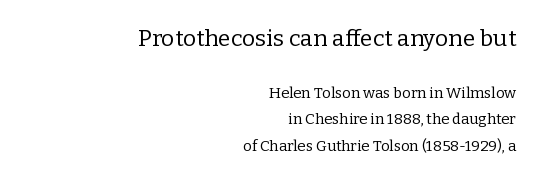
Is the type heavy? It reads as light-to-regular instead. The type is set solid horizontally, with unmodified tracking. Quick note: underline off. The passage is arranged like a letterhead date or caption credit — flush right. Characters remain perfectly vertical along every line. The designer gave the opening block more size than the closing block.
